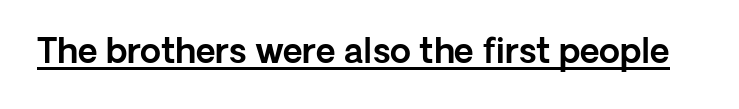
Q: Is the text italic (slanted)? A: No, it is upright.
Q: Is the typeface a serif or a sans-serif typeface? A: Sans-serif.
Q: Is the text underlined? A: Yes.
Q: Is the spacing between letters normal or unusually wide? A: Normal.
Q: Width (condensed, normal, or wide)? A: Normal.
Q: x-height? A: Medium.
Q: Monospaced? A: No.
